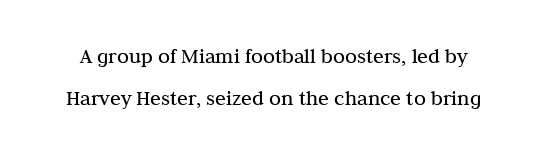
Rule under the text: the space is simply empty. A roman cut, with each character standing at attention. Is the stroke heavy? The answer is a plain regular-or-lighter. Rows of type keep a wide berth in the vertical direction. A typesetter would call this zero additional tracking.
